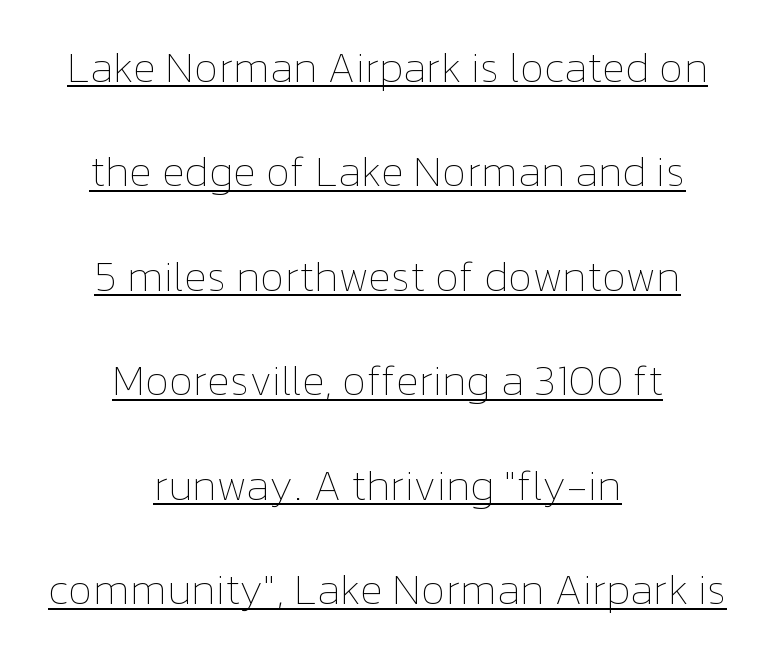
If you measured baseline to baseline, you'd find a long distance. The specimen reads as upright at a glance. The sample's only ornament is a line tracing under the words. The passage shown is typed in a proportional face where columns would drift.
